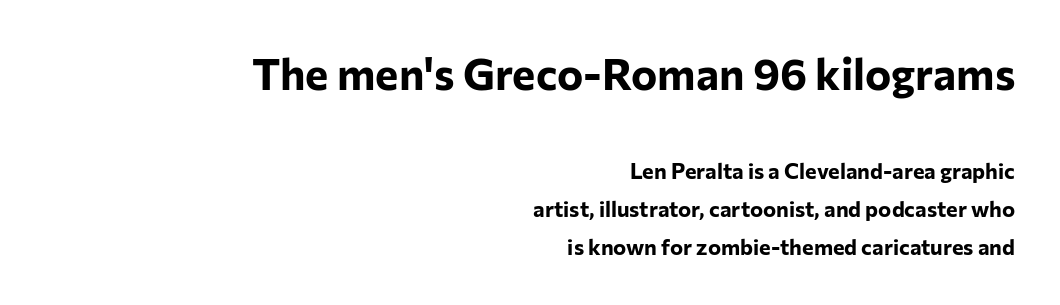
Q: Is the text bold? A: Yes.
Q: Is the text italic (slanted)? A: No, it is upright.
Q: Is the typeface a serif or a sans-serif typeface? A: Sans-serif.
Q: Is the text underlined? A: No.
Q: How is the paragraph aligned? A: Right-aligned.
Q: Is the spacing between letters normal or unusually wide? A: Normal.
Q: Which block of text is set in a larger size, the first (top) or the second (bottom)? A: The first (top) one.
Q: Width (condensed, normal, or wide)? A: Normal.
Q: Stroke contrast? A: Low.
Q: x-height? A: Medium.
Q: Monospaced? A: No.
